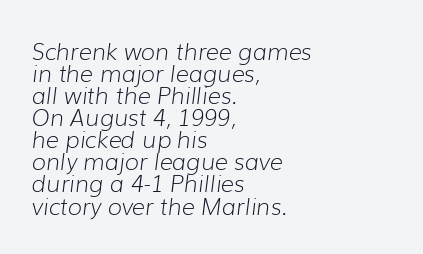
If you drew a ruler down the left edge, every line would touch it. A typesetter would call this leading minimal, almost set solid. The rendering keeps characters at their native spacing. Stroke mass is kept to a normal reading level or below.
